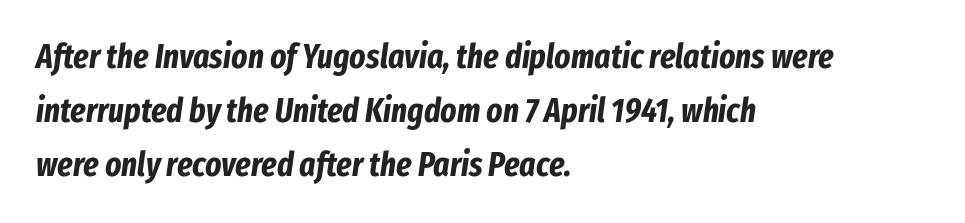
The image shows 34 px bold, condensed type, italic (leaning right); set left-aligned, normal line spacing (1.59x), normal letter spacing, not underlined; low stroke contrast and a medium x-height.
